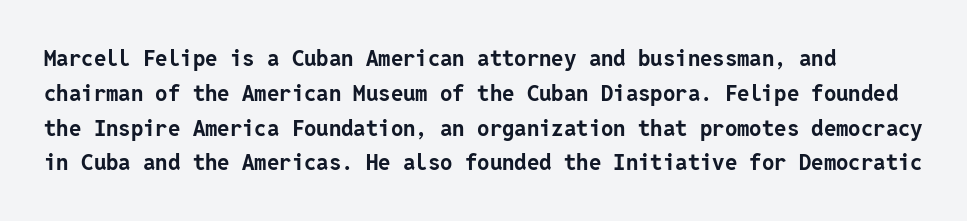
Evenly set lines give the paragraph a standard silhouette. Just letters on the line, the space beneath them empty. What weight is shown? A full bold with thick strokes. How are the letters spaced? Ordinarily, with no added tracking.
